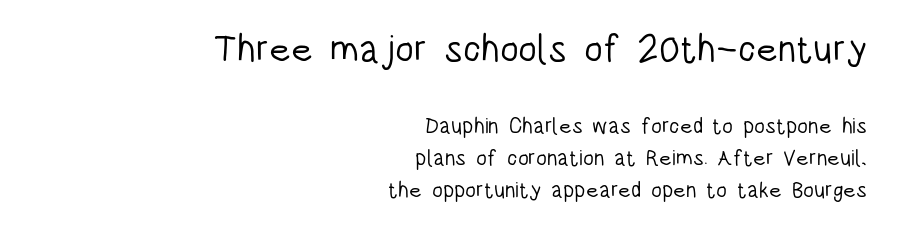
{"serif": "no", "italic": "no", "bold": "no", "weight": "light", "width": "condensed", "stroke_contrast": "low", "x_height": "large", "monospaced": "no", "underline": "no", "align": "right", "line_spacing": "normal", "line_spacing_ratio": 1.45, "letter_spacing": "normal", "letter_spacing_em": 0.0, "larger_block": "first", "size_ratio": 1.73, "glyph_px": 38}
